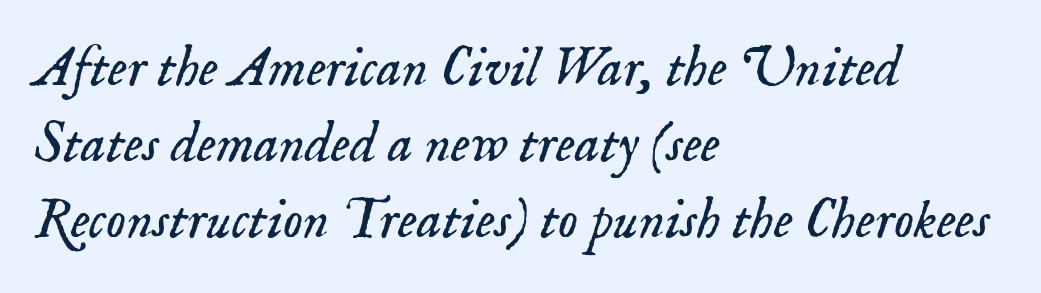
{"serif": "yes", "italic": "yes", "lean": "right", "slant_degrees": 18, "bold": "no", "weight": "light", "width": "normal", "stroke_contrast": "low", "x_height": "small", "monospaced": "no", "underline": "no", "align": "left", "line_spacing": "normal", "line_spacing_ratio": 1.36, "letter_spacing": "normal", "letter_spacing_em": 0.0, "glyph_px": 56}
